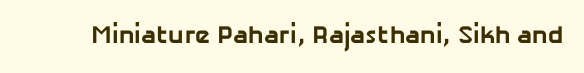
{"bold": "yes", "underline": "no", "letter_spacing": "normal", "letter_spacing_em": 0.0, "glyph_px": 25}
